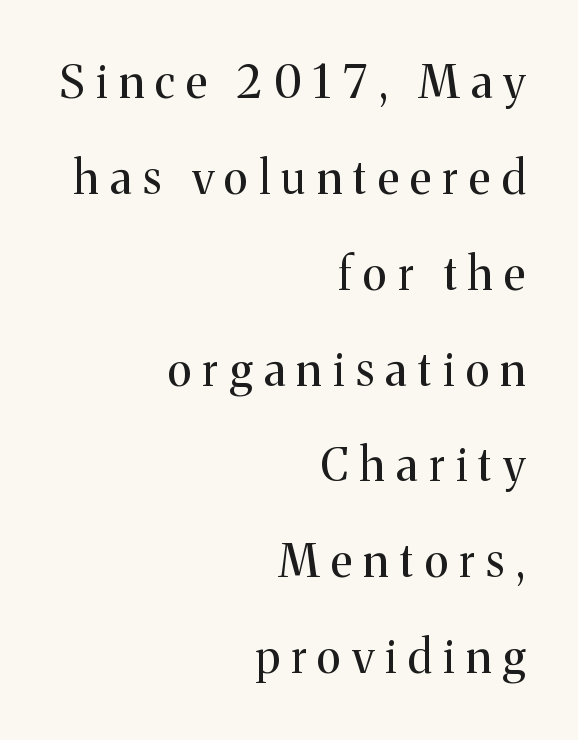
The image shows 45 px regular-weight serif type, upright; set right-aligned, loose line spacing (2.13x), unusually wide letter spacing (+0.26 em), not underlined; medium stroke contrast and a medium x-height.
